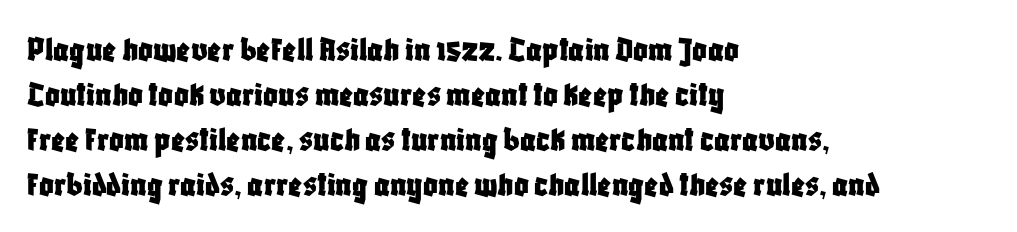
{"serif": "no", "italic": "no", "width": "condensed", "stroke_contrast": "low", "x_height": "large", "monospaced": "no", "underline": "no", "align": "left", "line_spacing": "normal", "line_spacing_ratio": 1.25, "letter_spacing": "normal", "letter_spacing_em": 0.0, "glyph_px": 36}
